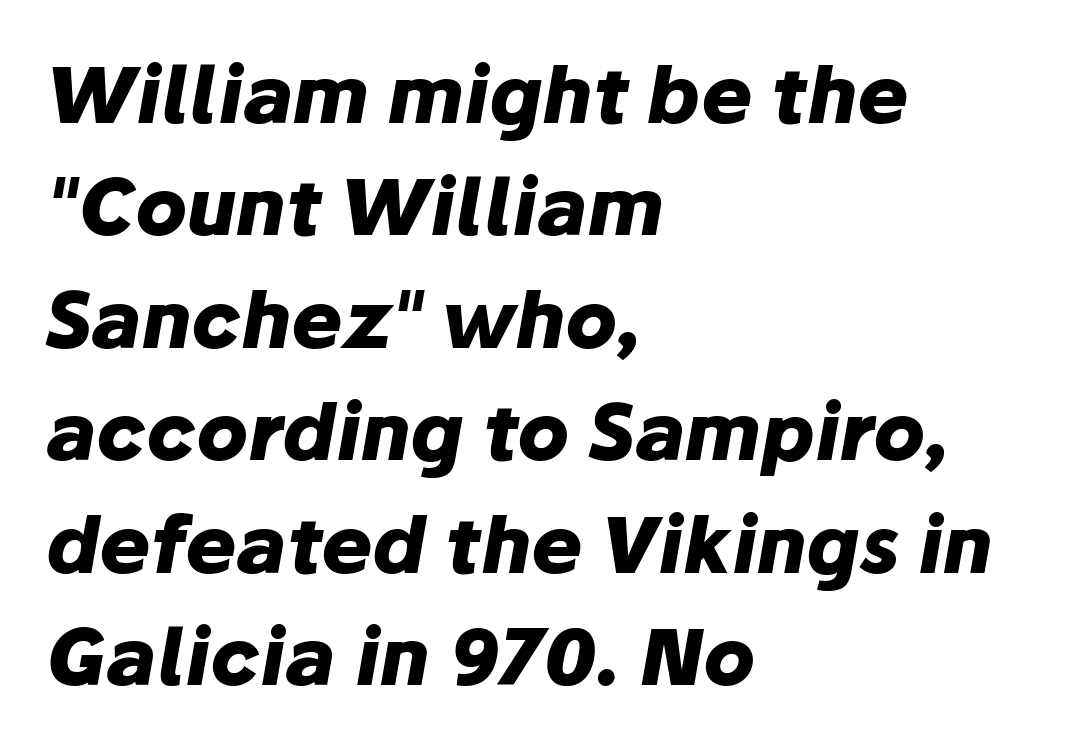
The image shows 77 px heavy type, italic (leaning right); set left-aligned, normal line spacing (1.46x), normal letter spacing, not underlined; low stroke contrast and a medium x-height.
